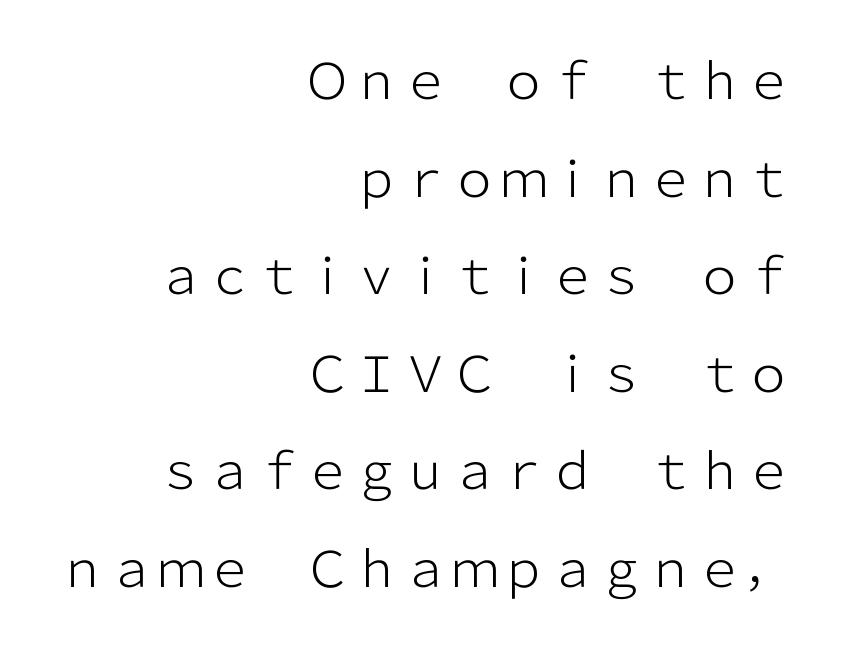
{"serif": "no", "italic": "no", "bold": "no", "weight": "light", "width": "normal", "stroke_contrast": "low", "x_height": "medium", "monospaced": "no", "underline": "no", "align": "right", "line_spacing": "loose", "line_spacing_ratio": 1.99, "letter_spacing": "normal", "letter_spacing_em": 0.0, "glyph_px": 49}
